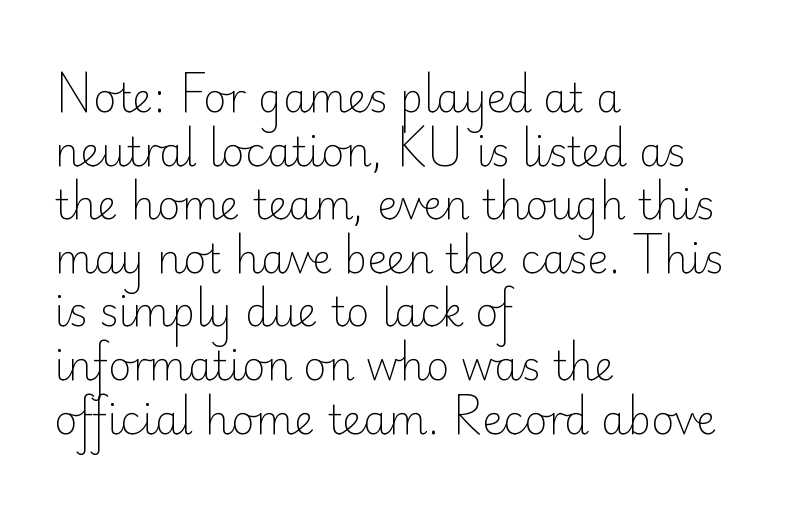
Q: Is the text bold? A: No.
Q: Is the text italic (slanted)? A: No, it is upright.
Q: Is the typeface a serif or a sans-serif typeface? A: Sans-serif.
Q: Is the text underlined? A: No.
Q: How is the paragraph aligned? A: Left-aligned.
Q: Is the spacing between letters normal or unusually wide? A: Normal.
Q: Is the spacing between lines tight, normal or loose? A: Normal.
Q: Width (condensed, normal, or wide)? A: Normal.
Q: Stroke contrast? A: Low.
Q: x-height? A: Small.
Q: Monospaced? A: No.
